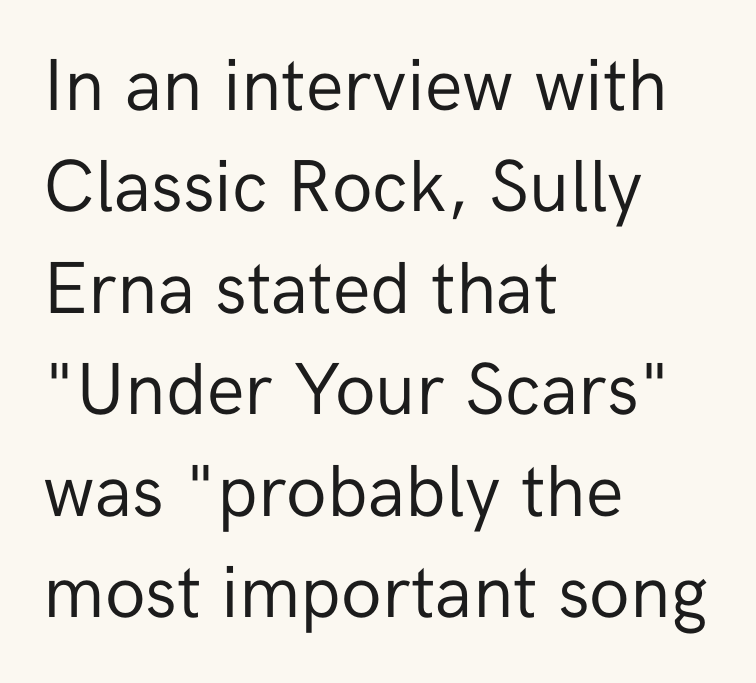
{"serif": "no", "italic": "no", "bold": "no", "weight": "regular", "width": "normal", "stroke_contrast": "low", "x_height": "medium", "monospaced": "no", "underline": "no", "align": "left", "line_spacing": "normal", "line_spacing_ratio": 1.37, "letter_spacing": "normal", "letter_spacing_em": 0.0, "glyph_px": 74}
